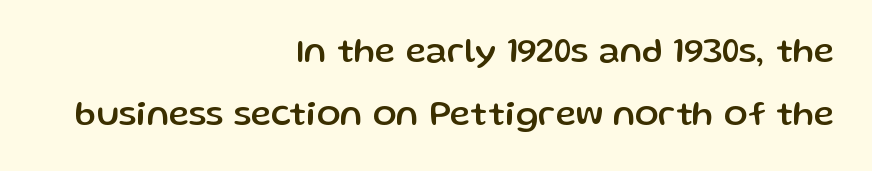
Is the block centered? No — it sits flush against the right margin. The face used here is proportionally spaced, like ordinary book or web type. Is the letter spacing exaggerated? No — it looks like the ordinary default. Nobody drew a line under any word here. Nope, no serifs anywhere on these letters. Style check: upright.
